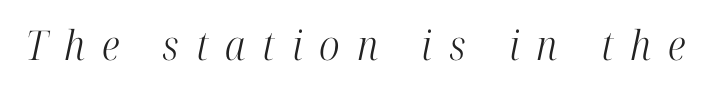
Q: Is the text bold? A: No.
Q: Is the text italic (slanted)? A: Yes, it leans right by about 12 degrees.
Q: Is the typeface a serif or a sans-serif typeface? A: Serif.
Q: Is the text underlined? A: No.
Q: Is the spacing between letters normal or unusually wide? A: Unusually wide.
Q: Width (condensed, normal, or wide)? A: Condensed.
Q: Stroke contrast? A: High.
Q: x-height? A: Medium.
Q: Monospaced? A: No.
